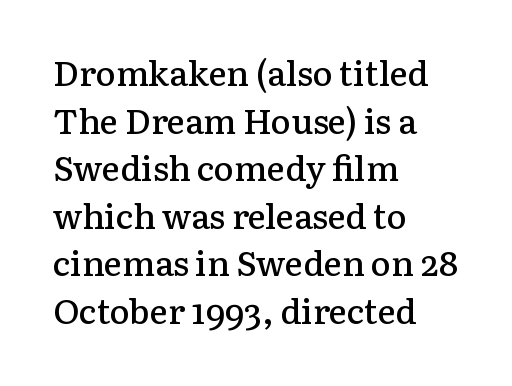
The image shows 34 px semibold serif type, upright; set left-aligned, normal line spacing (1.4x), normal letter spacing, not underlined; low stroke contrast and a medium x-height.
